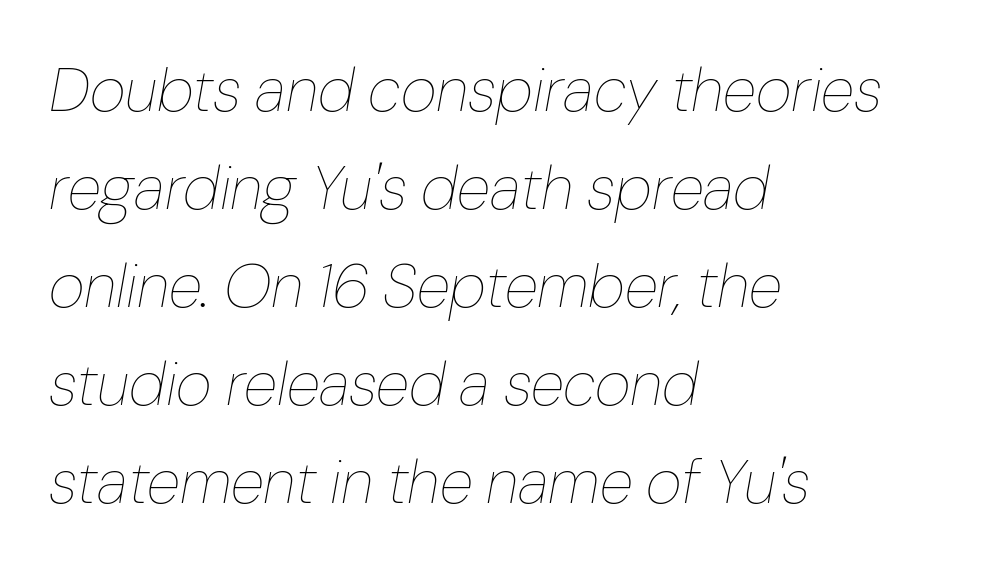
The paragraph has a hard left edge and a soft right edge. The axis of the letterforms is tilted away from vertical. Inter-character spacing is left at the font's built-in metrics. You could not count columns in this text — the font is proportionally spaced. Weight: in the light-to-regular range. Successive baselines arrive at the customary interval.
